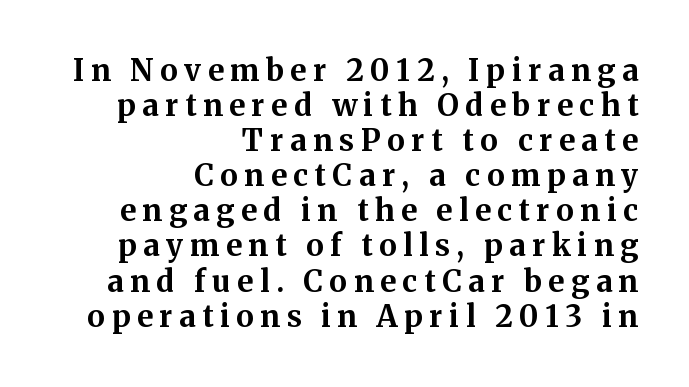
The image shows 30 px bold serif type, upright; set right-aligned, line spacing 1.17x, unusually wide letter spacing (+0.22 em), not underlined; medium stroke contrast and a medium x-height.
